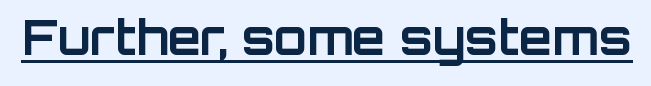
{"serif": "no", "italic": "no", "bold": "yes", "weight": "bold", "width": "normal", "stroke_contrast": "low", "x_height": "large", "monospaced": "no", "underline": "yes", "letter_spacing": "normal", "letter_spacing_em": 0.0, "glyph_px": 48}
